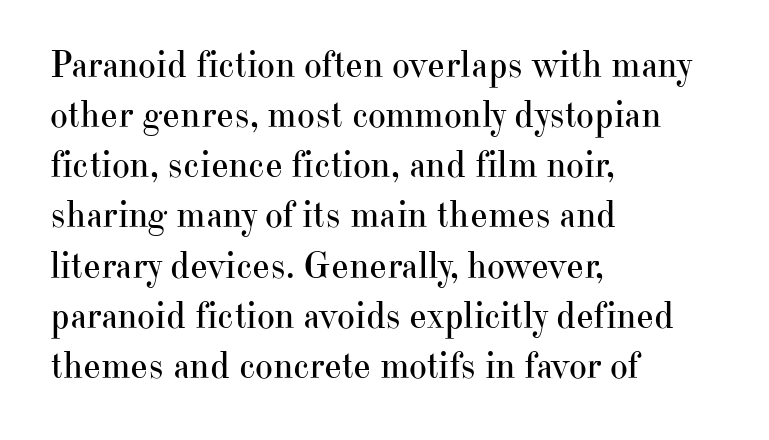
The image shows 38 px regular-weight serif type, upright; set left-aligned, normal line spacing (1.32x), normal letter spacing, not underlined; high stroke contrast and a small x-height.
